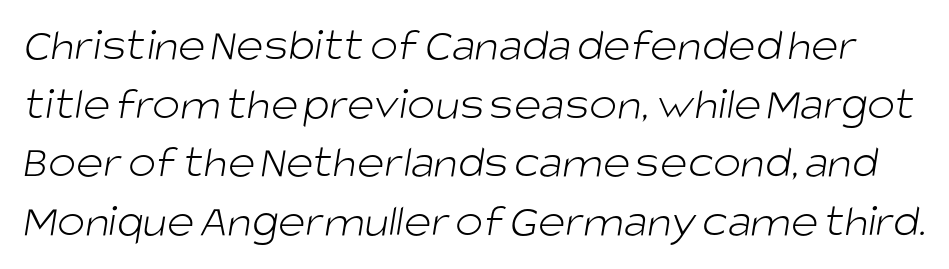
{"serif": "no", "bold": "no", "weight": "light", "width": "normal", "stroke_contrast": "low", "x_height": "large", "monospaced": "no", "underline": "no", "line_spacing": "normal", "line_spacing_ratio": 1.25, "letter_spacing": "normal", "letter_spacing_em": 0.0, "glyph_px": 47}
